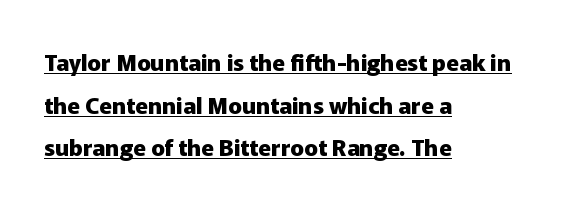
The image shows 23 px bold type, upright; set left-aligned, line spacing 1.85x, normal letter spacing, underlined.
